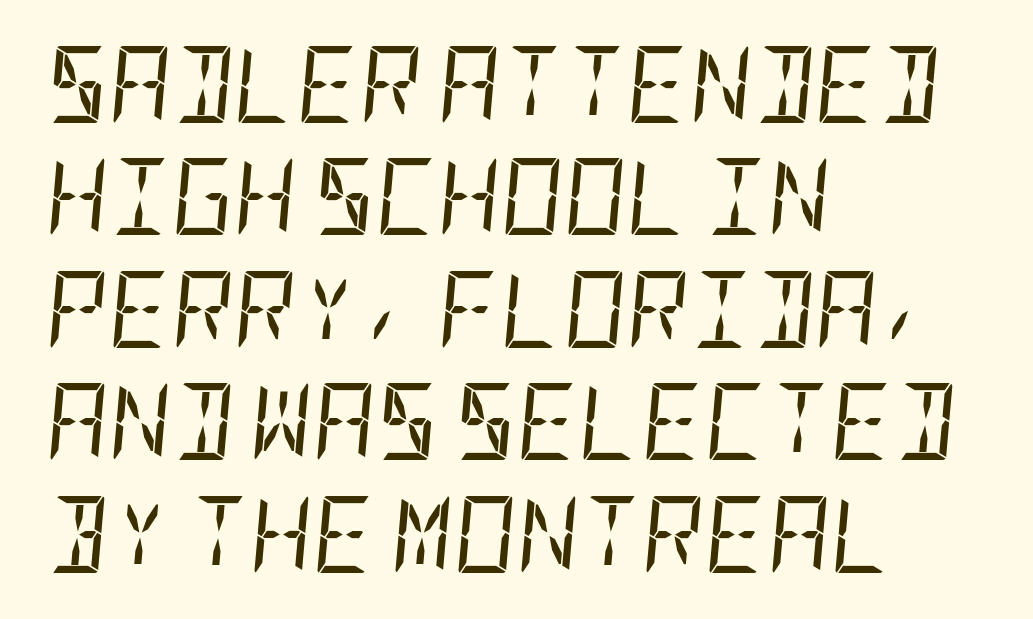
The image shows 77 px regular-weight, condensed type, italic (leaning right); set left-aligned, normal line spacing (1.46x), normal letter spacing, not underlined; low stroke contrast and a large x-height.
